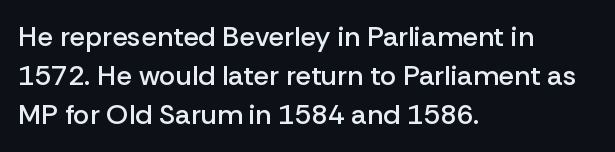
Standard letterfit; no display-style spreading of the glyphs. You could not count columns in this text — the font is proportionally spaced. These lines stack with their left ends in a neat column. Look at the bottom of the vertical strokes: they stop flat, with no serifs. This block has exactly the height ordinary leading produces. The letters stand straight up with perfectly vertical stems.
